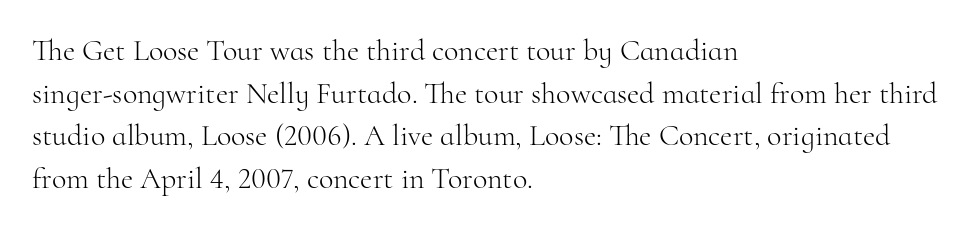
Q: Is the text bold? A: No.
Q: Is the text italic (slanted)? A: No, it is upright.
Q: Is the typeface a serif or a sans-serif typeface? A: Serif.
Q: Is the text underlined? A: No.
Q: How is the paragraph aligned? A: Left-aligned.
Q: Is the spacing between letters normal or unusually wide? A: Normal.
Q: Is the spacing between lines tight, normal or loose? A: Normal.
Q: Width (condensed, normal, or wide)? A: Normal.
Q: Stroke contrast? A: High.
Q: x-height? A: Small.
Q: Monospaced? A: No.
